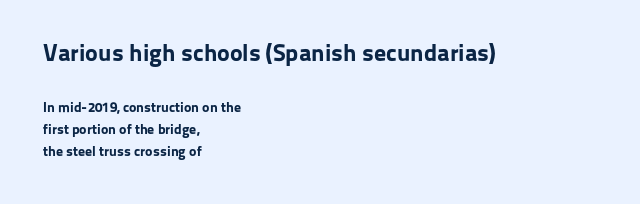
{"italic": "no", "bold": "yes", "underline": "no", "align": "left", "line_spacing": "normal", "line_spacing_ratio": 1.6, "letter_spacing": "normal", "letter_spacing_em": 0.0, "larger_block": "first", "size_ratio": 1.71, "glyph_px": 24}
